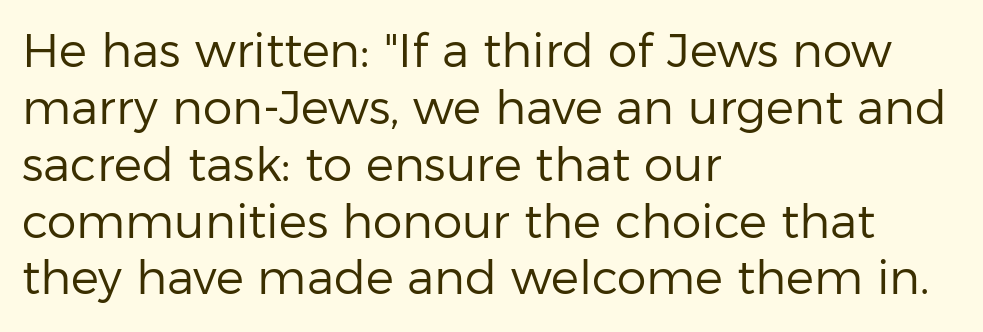
{"serif": "no", "italic": "no", "bold": "no", "weight": "regular", "width": "normal", "stroke_contrast": "low", "x_height": "medium", "monospaced": "no", "underline": "no", "align": "left", "line_spacing_ratio": 1.21, "letter_spacing": "normal", "letter_spacing_em": 0.0, "glyph_px": 47}
